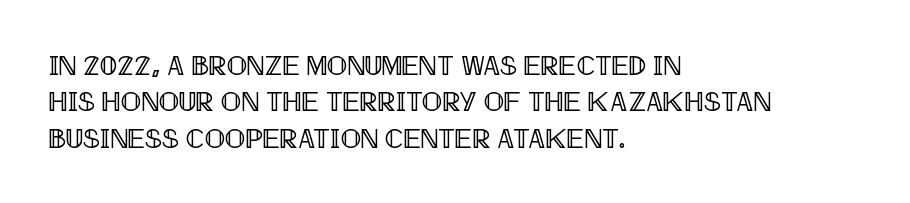
Q: Is the text italic (slanted)? A: No, it is upright.
Q: Is the text underlined? A: No.
Q: How is the paragraph aligned? A: Left-aligned.
Q: Is the spacing between letters normal or unusually wide? A: Normal.
Q: Is the spacing between lines tight, normal or loose? A: Normal.
